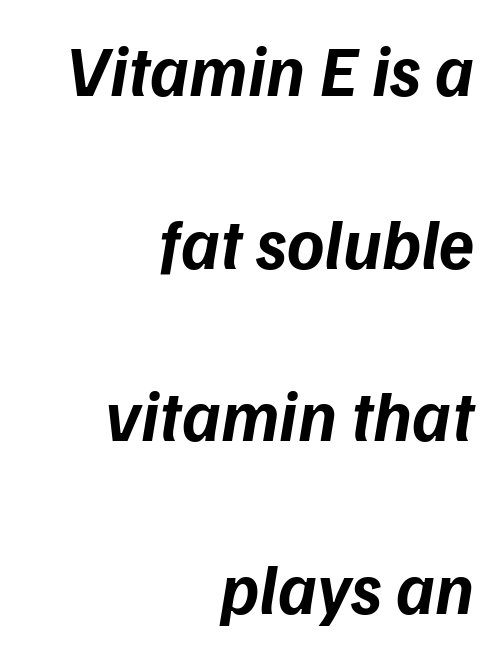
Q: Is the text bold? A: Yes.
Q: Is the text italic (slanted)? A: Yes, it leans right by about 9 degrees.
Q: Is the text underlined? A: No.
Q: How is the paragraph aligned? A: Right-aligned.
Q: Is the spacing between letters normal or unusually wide? A: Normal.
Q: Is the spacing between lines tight, normal or loose? A: Loose.
Q: Width (condensed, normal, or wide)? A: Normal.
Q: Stroke contrast? A: Low.
Q: x-height? A: Medium.
Q: Monospaced? A: No.
